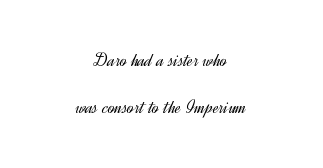
{"bold": "no", "underline": "no", "align": "center", "line_spacing": "loose", "line_spacing_ratio": 2.35, "letter_spacing": "normal", "letter_spacing_em": 0.0, "glyph_px": 20}
